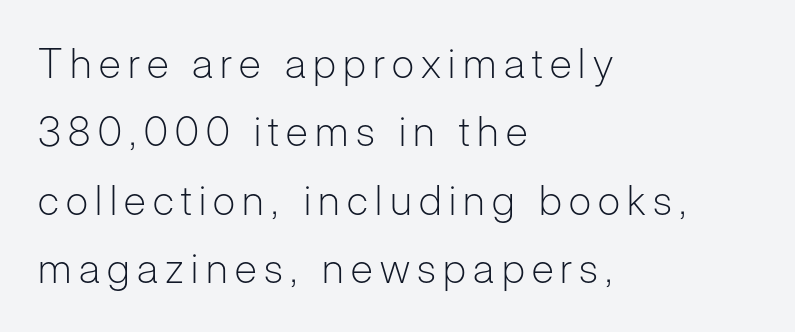
Left-aligned paragraph, ragged on the right. Regular leading. Do the letters lean? They stand straight. Note: no serifs on the glyphs.
